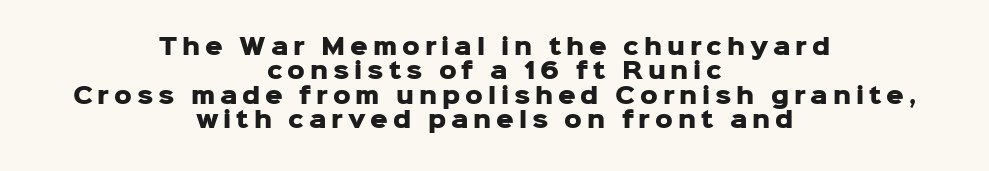
The image shows 22 px bold type, upright; set centered, tight line spacing (1.11x), unusually wide letter spacing (+0.22 em), not underlined.
